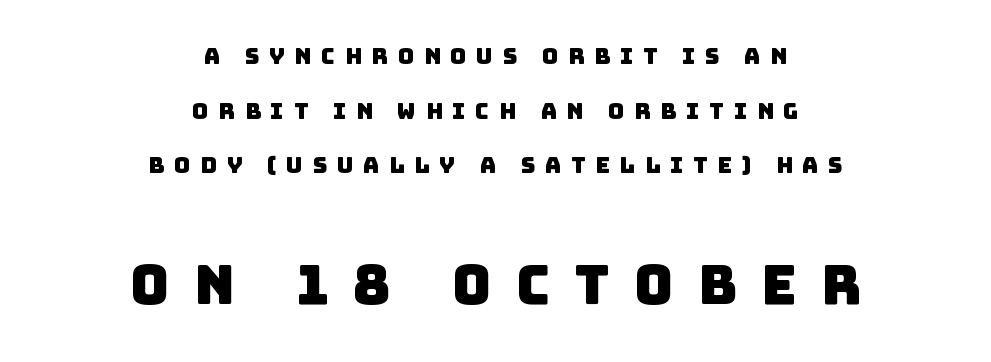
Is there much room between lines? Yes — plenty of vertical air separates them. A typesetter would label this face a sans. The specimen omits any rule beneath the text block's lines. A student would notice the bottom passage is typeset larger than what precedes it.
